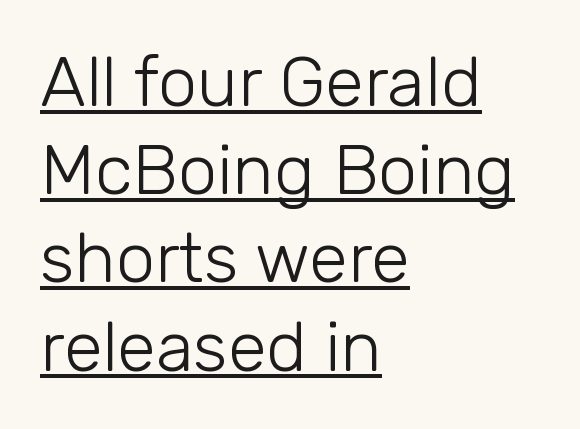
The image shows 70 px light sans-serif type, upright; set left-aligned, normal line spacing (1.26x), normal letter spacing, underlined; low stroke contrast and a medium x-height.
